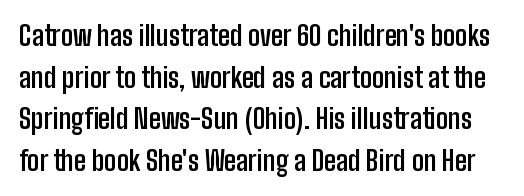
This sample uses plain, unmodified letter spacing. Chunky letters — that's bold for sure. The lines sit at an ordinary, default distance from one another. Bare-footed words on every line.
